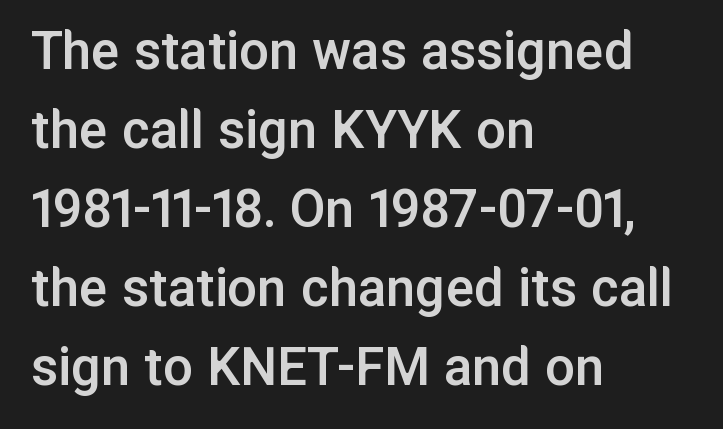
Posture: upright roman. Spacing between characters is what you'd get straight out of the box. The rendering uses a moderate line-height, typical for paragraphs. The rendering shows plain stroke endings on the letterforms — a sans-serif design.
